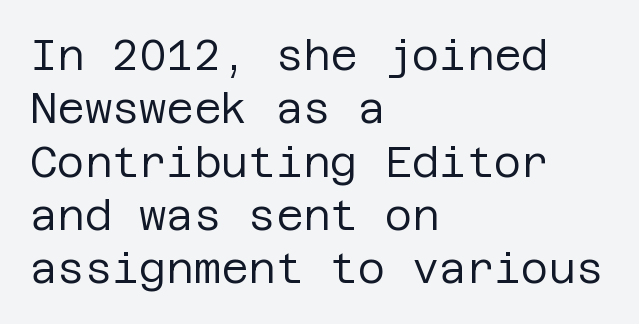
{"serif": "no", "italic": "no", "bold": "no", "weight": "regular", "width": "normal", "stroke_contrast": "low", "x_height": "large", "underline": "no", "align": "left", "line_spacing": "normal", "line_spacing_ratio": 1.27, "letter_spacing": "normal", "letter_spacing_em": 0.0, "glyph_px": 42}
